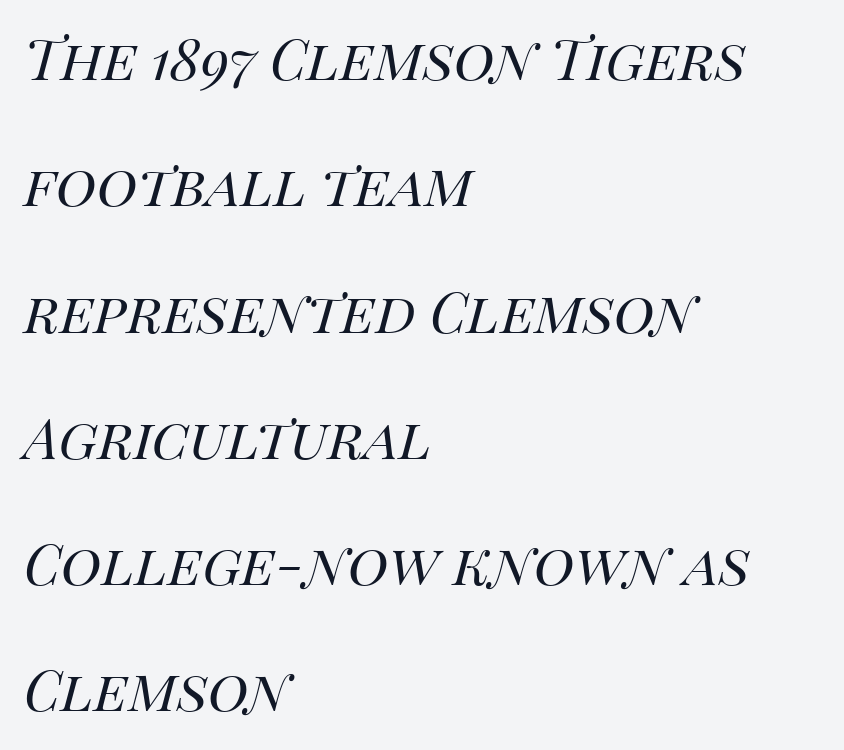
Heaviness? Minimal to ordinary, like unemphasized prose. Proportional: the letters do not fall into vertical columns. A clean baseline with only descenders dipping below it. Letter spacing: default. Posture: slanted.
